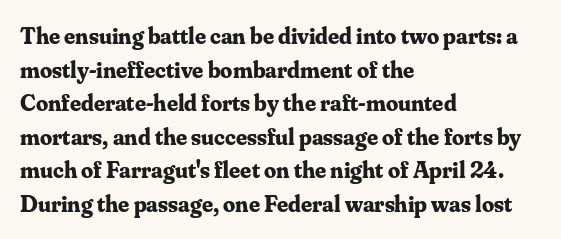
Q: Is the text bold? A: Yes.
Q: Is the text italic (slanted)? A: No, it is upright.
Q: Is the text underlined? A: No.
Q: How is the paragraph aligned? A: Left-aligned.
Q: Is the spacing between letters normal or unusually wide? A: Normal.
Q: Is the spacing between lines tight, normal or loose? A: Normal.
